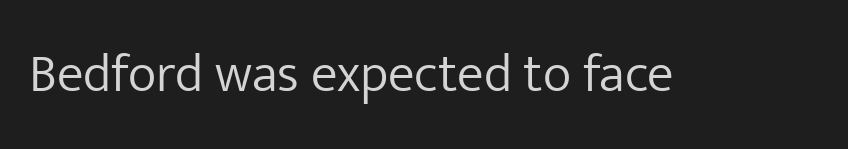
Q: Is the text bold? A: No.
Q: Is the text italic (slanted)? A: No, it is upright.
Q: Is the typeface a serif or a sans-serif typeface? A: Sans-serif.
Q: Is the text underlined? A: No.
Q: Is the spacing between letters normal or unusually wide? A: Normal.
Q: Width (condensed, normal, or wide)? A: Normal.
Q: Stroke contrast? A: Low.
Q: x-height? A: Medium.
Q: Monospaced? A: No.
